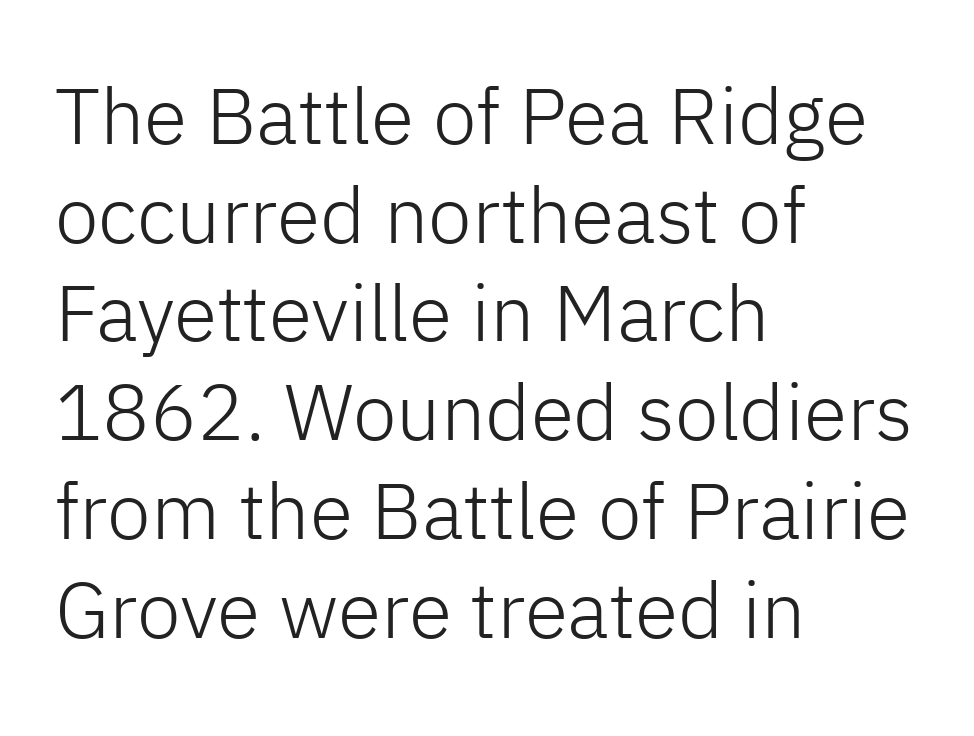
Q: Is the text bold? A: No.
Q: Is the text italic (slanted)? A: No, it is upright.
Q: Is the typeface a serif or a sans-serif typeface? A: Sans-serif.
Q: Is the text underlined? A: No.
Q: How is the paragraph aligned? A: Left-aligned.
Q: Is the spacing between letters normal or unusually wide? A: Normal.
Q: Is the spacing between lines tight, normal or loose? A: Normal.
Q: Width (condensed, normal, or wide)? A: Normal.
Q: Stroke contrast? A: Low.
Q: x-height? A: Medium.
Q: Monospaced? A: No.
